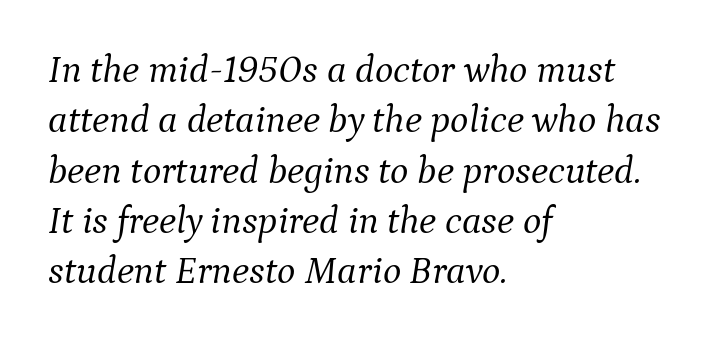
Q: Is the text bold? A: No.
Q: Is the text italic (slanted)? A: Yes, it leans right by about 9 degrees.
Q: Is the typeface a serif or a sans-serif typeface? A: Serif.
Q: Is the text underlined? A: No.
Q: How is the paragraph aligned? A: Left-aligned.
Q: Is the spacing between letters normal or unusually wide? A: Normal.
Q: Is the spacing between lines tight, normal or loose? A: Normal.
Q: Width (condensed, normal, or wide)? A: Normal.
Q: Stroke contrast? A: Medium.
Q: x-height? A: Medium.
Q: Monospaced? A: No.
